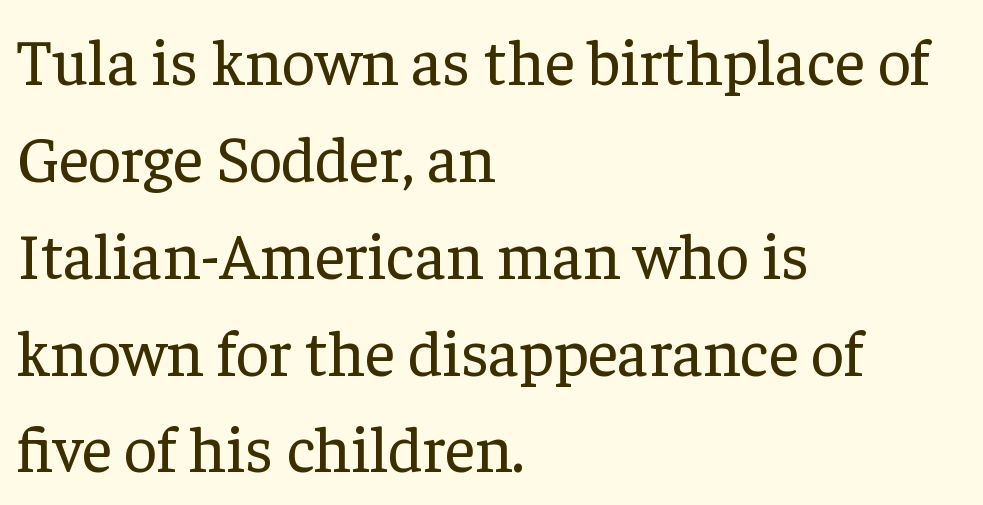
Stems and bowls with no extra thickness — not bold. The leading is moderate, giving the passage an even texture. The text was rendered using a seriffed face with decorative stroke endings. The compositor pushed each line to the left boundary. Inter-character spacing is left at the font's built-in metrics. Varying glyph widths throughout — classic text-font behaviour.
